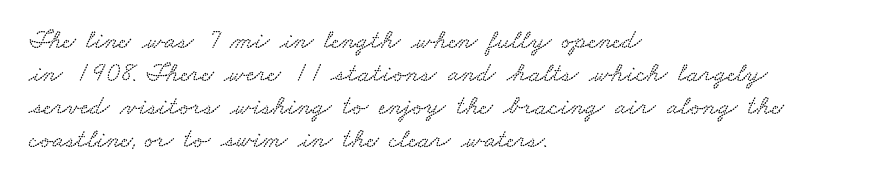
Q: Is the text underlined? A: No.
Q: How is the paragraph aligned? A: Left-aligned.
Q: Is the spacing between letters normal or unusually wide? A: Normal.
